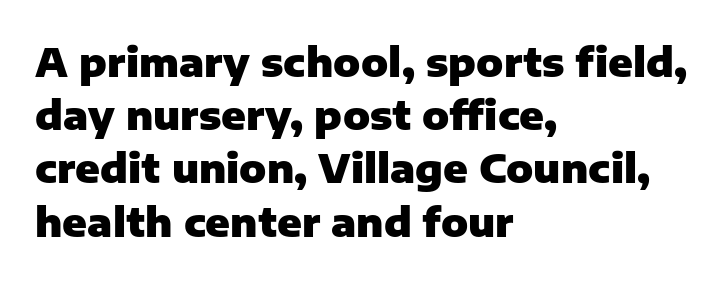
Q: Is the text bold? A: Yes.
Q: Is the text italic (slanted)? A: No, it is upright.
Q: Is the typeface a serif or a sans-serif typeface? A: Sans-serif.
Q: Is the text underlined? A: No.
Q: How is the paragraph aligned? A: Left-aligned.
Q: Is the spacing between letters normal or unusually wide? A: Normal.
Q: Is the spacing between lines tight, normal or loose? A: Normal.
Q: Width (condensed, normal, or wide)? A: Normal.
Q: Stroke contrast? A: Low.
Q: x-height? A: Medium.
Q: Monospaced? A: No.
